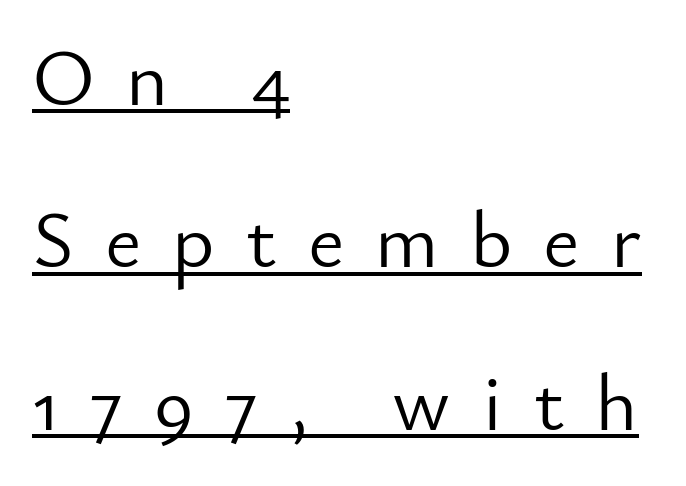
The image shows 80 px light sans-serif type, upright; set left-aligned, loose line spacing (2.03x), unusually wide letter spacing (+0.39 em), underlined; low stroke contrast and a small x-height.
